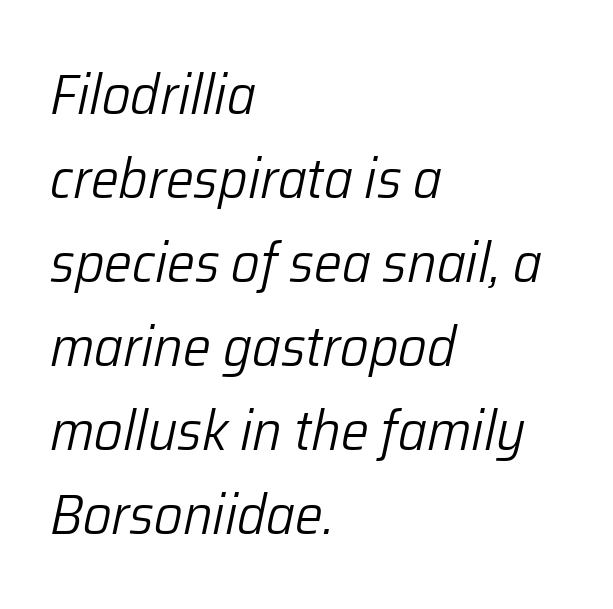
Q: Is the text bold? A: No.
Q: Is the text italic (slanted)? A: Yes, it leans right by about 12 degrees.
Q: Is the text underlined? A: No.
Q: How is the paragraph aligned? A: Left-aligned.
Q: Is the spacing between letters normal or unusually wide? A: Normal.
Q: Is the spacing between lines tight, normal or loose? A: Normal.
Q: Width (condensed, normal, or wide)? A: Normal.
Q: Stroke contrast? A: Low.
Q: x-height? A: Medium.
Q: Monospaced? A: No.
